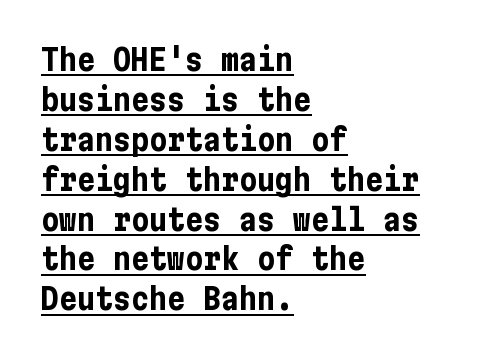
Q: Is the text bold? A: Yes.
Q: Is the text italic (slanted)? A: No, it is upright.
Q: Is the typeface a serif or a sans-serif typeface? A: Sans-serif.
Q: Is the text underlined? A: Yes.
Q: How is the paragraph aligned? A: Left-aligned.
Q: Is the spacing between letters normal or unusually wide? A: Normal.
Q: Is the spacing between lines tight, normal or loose? A: Normal.
Q: Width (condensed, normal, or wide)? A: Condensed.
Q: Stroke contrast? A: Low.
Q: x-height? A: Medium.
